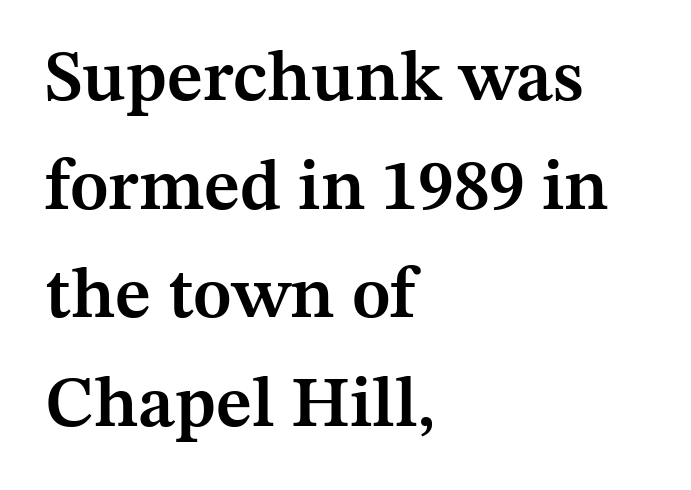
In terms of letterspacing, this is plain default setting. These lines stack with their left ends in a neat column. A typesetter would call this proportional, since set widths differ per character. Examine the stroke ends and you'll spot serifs. Any mark beneath the type? The region is blank.
